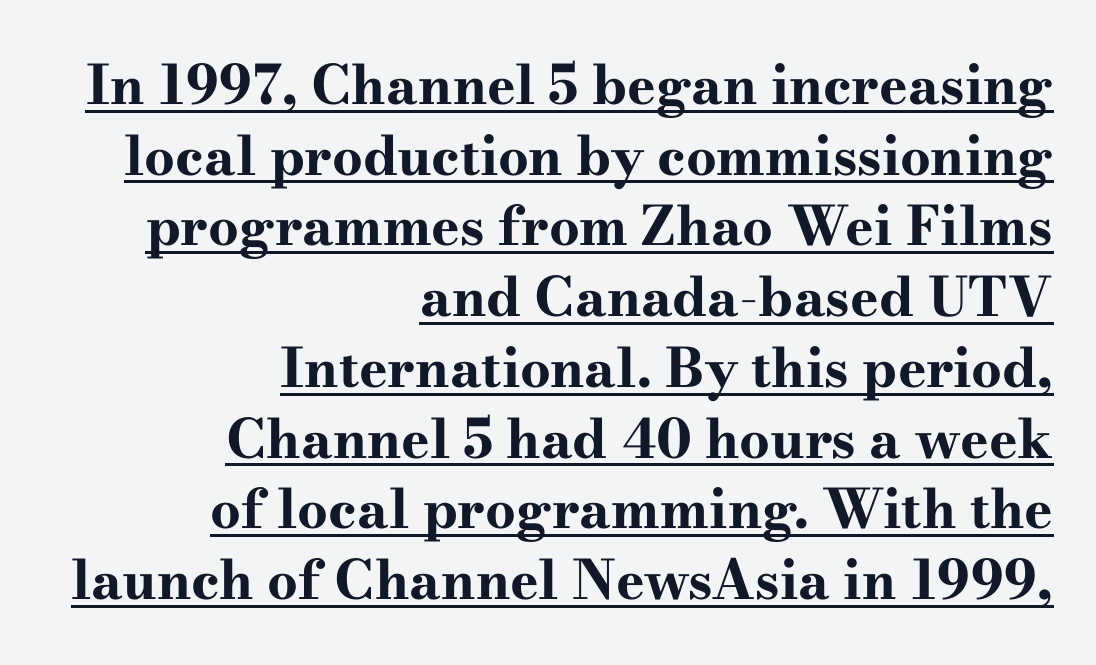
Notice how thick the strokes are: this is what a full bold looks like. This sample is right-justified, so line beginnings fall wherever the words allow. If you drew a line through each stem, it would be perfectly vertical. Typographically, this falls in the serif category.
